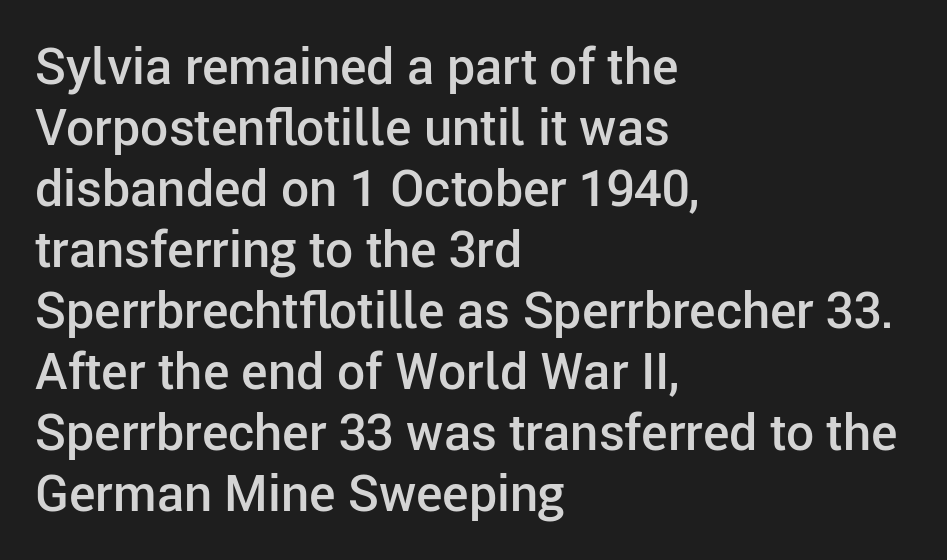
Q: Is the text bold? A: Semi-bold.
Q: Is the text italic (slanted)? A: No, it is upright.
Q: Is the typeface a serif or a sans-serif typeface? A: Sans-serif.
Q: Is the text underlined? A: No.
Q: How is the paragraph aligned? A: Left-aligned.
Q: Is the spacing between letters normal or unusually wide? A: Normal.
Q: Width (condensed, normal, or wide)? A: Normal.
Q: Stroke contrast? A: Low.
Q: x-height? A: Medium.
Q: Monospaced? A: No.
